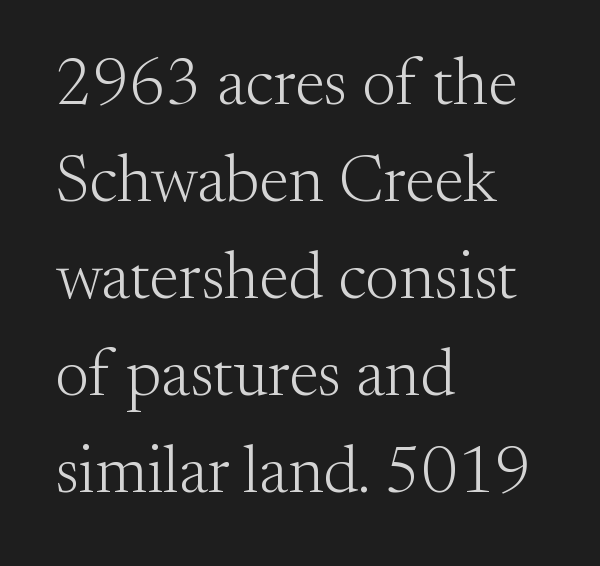
The image shows 66 px light serif type, upright; set left-aligned, normal line spacing (1.47x), normal letter spacing, not underlined; medium stroke contrast and a small x-height.
